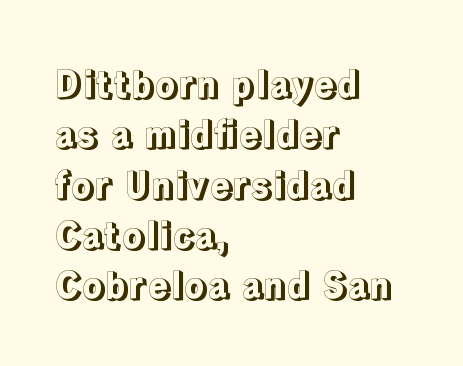
Q: Is the text italic (slanted)? A: No, it is upright.
Q: Is the text underlined? A: No.
Q: How is the paragraph aligned? A: Left-aligned.
Q: Is the spacing between letters normal or unusually wide? A: Normal.
Q: Is the spacing between lines tight, normal or loose? A: Normal.
Q: Width (condensed, normal, or wide)? A: Normal.
Q: x-height? A: Medium.
Q: Monospaced? A: No.
